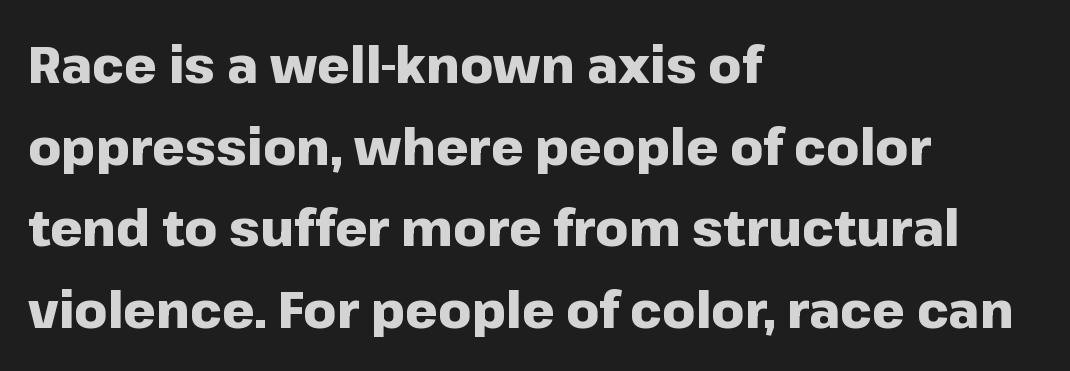
The image shows 51 px heavy sans-serif type, upright; set left-aligned, normal line spacing (1.6x), normal letter spacing, not underlined; low stroke contrast and a medium x-height.
